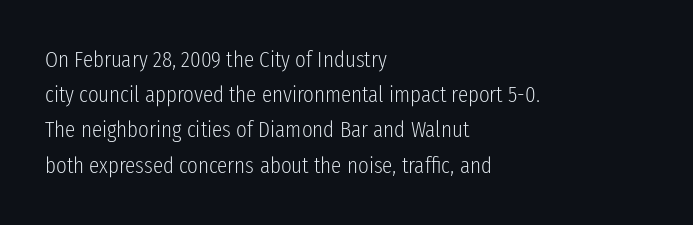
Q: Is the text bold? A: No.
Q: Is the text italic (slanted)? A: No, it is upright.
Q: Is the text underlined? A: No.
Q: How is the paragraph aligned? A: Left-aligned.
Q: Is the spacing between letters normal or unusually wide? A: Normal.
Q: Is the spacing between lines tight, normal or loose? A: Normal.
